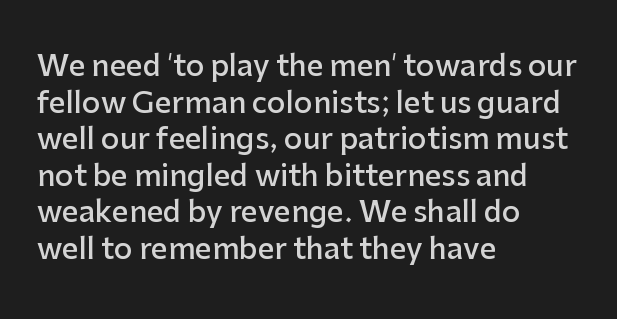
The image shows 29 px semibold sans-serif type, upright; set left-aligned, normal line spacing (1.26x), normal letter spacing, not underlined; low stroke contrast and a medium x-height.
